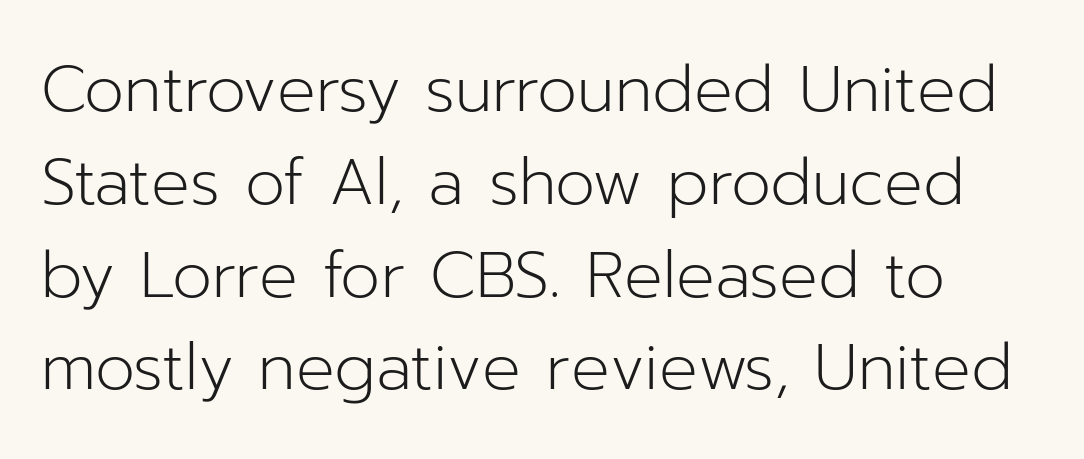
The gaps between neighbouring characters are ordinary and unremarkable. Nope, not italic — everything's standing straight. Any mark beneath the type? The region is blank. Does the type have serifs? No, each stem ends abruptly. Baseline-to-baseline distance is the conventional proportion of letter height. Heft: none added — not bold.
